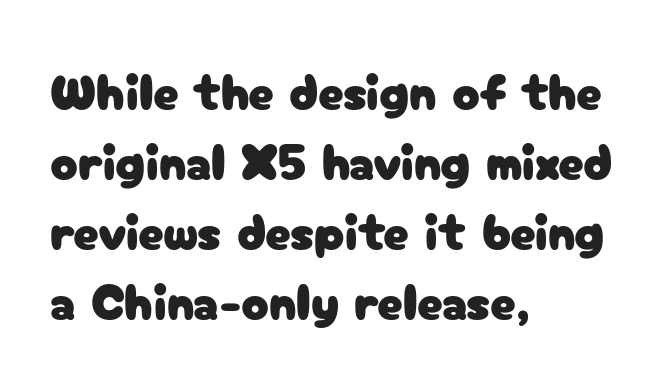
The image shows 51 px sans-serif type, upright; set left-aligned, normal line spacing (1.37x), normal letter spacing, not underlined; low stroke contrast and a medium x-height.
